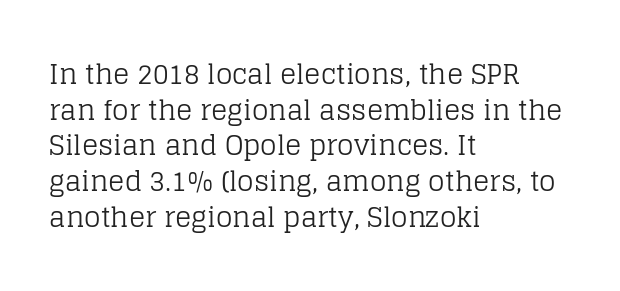
Notice how descenders clear the ascenders below comfortably — that's standard leading. Rule under the text: the space is simply empty. This rendering uses left alignment, leaving the right contour irregular. The type sits square on the baseline with zero lean. The font sits on the lighter half of the weight spectrum, regular included. The gaps between neighbouring characters are ordinary and unremarkable.
